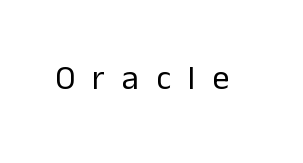
The image shows 34 px regular-weight sans-serif type, upright; set unusually wide letter spacing (+0.5 em), not underlined; low stroke contrast and a medium x-height.
